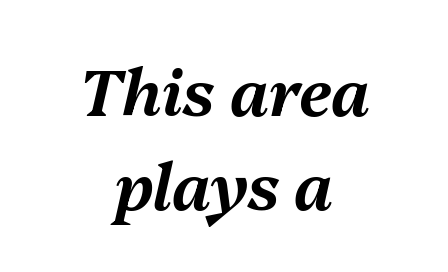
{"italic": "yes", "lean": "right", "slant_degrees": 13, "width": "normal", "stroke_contrast": "medium", "x_height": "medium", "monospaced": "no", "underline": "no", "align": "center", "line_spacing": "normal", "line_spacing_ratio": 1.47, "letter_spacing": "normal", "letter_spacing_em": 0.0, "glyph_px": 64}
